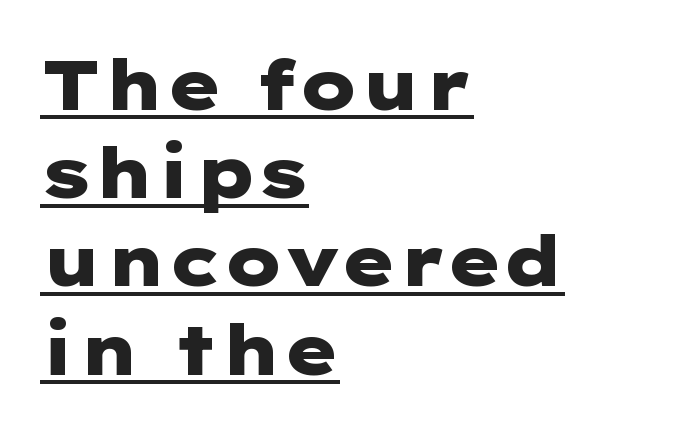
Decoration check: the copy is underlined. Line spacing here is normal. The lines in this sample share a left origin and differ only in where they stop. The type sits square on the baseline with zero lean. Are there feet on the stems? There aren't — it's a sans. Look at the stroke-to-counter ratio: heavy, a bold.
